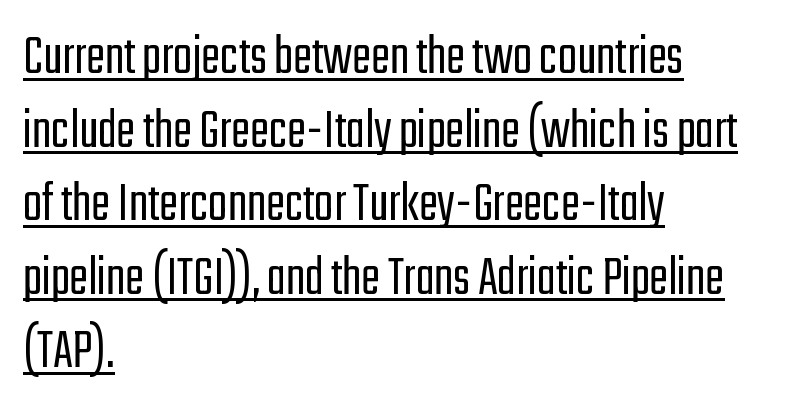
Q: Is the text bold? A: No.
Q: Is the text italic (slanted)? A: No, it is upright.
Q: Is the typeface a serif or a sans-serif typeface? A: Sans-serif.
Q: Is the text underlined? A: Yes.
Q: How is the paragraph aligned? A: Left-aligned.
Q: Is the spacing between letters normal or unusually wide? A: Normal.
Q: Is the spacing between lines tight, normal or loose? A: Normal.
Q: Width (condensed, normal, or wide)? A: Condensed.
Q: Stroke contrast? A: Low.
Q: x-height? A: Medium.
Q: Monospaced? A: No.
